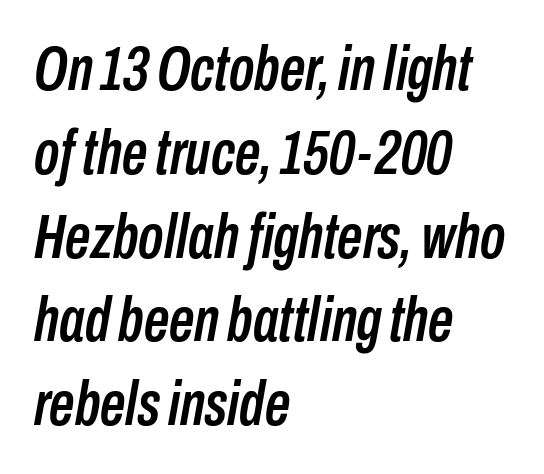
{"italic": "yes", "lean": "right", "slant_degrees": 10, "width": "condensed", "stroke_contrast": "low", "x_height": "medium", "monospaced": "no", "underline": "no", "align": "left", "line_spacing": "normal", "line_spacing_ratio": 1.33, "letter_spacing": "normal", "letter_spacing_em": 0.0, "glyph_px": 63}
